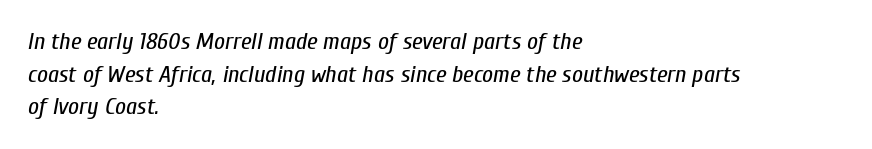
The image shows 24 px text type, italic (leaning right); set left-aligned, normal line spacing (1.36x), normal letter spacing, not underlined.
